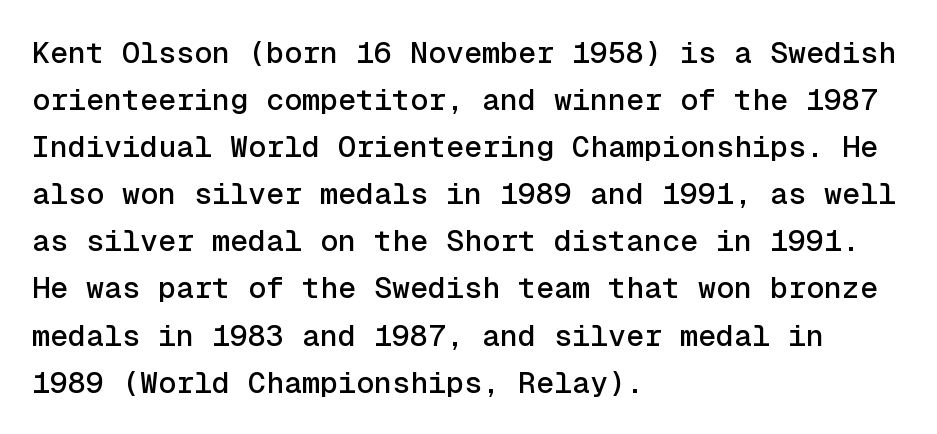
Q: Is the text italic (slanted)? A: No, it is upright.
Q: Is the typeface a serif or a sans-serif typeface? A: Sans-serif.
Q: Is the text underlined? A: No.
Q: How is the paragraph aligned? A: Left-aligned.
Q: Is the spacing between letters normal or unusually wide? A: Normal.
Q: Is the spacing between lines tight, normal or loose? A: Normal.
Q: Width (condensed, normal, or wide)? A: Normal.
Q: x-height? A: Medium.
Q: Monospaced? A: Yes.
